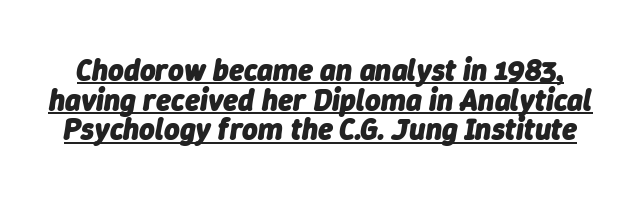
Closely set lines give the paragraph a compact silhouette. Compared with ordinary roman type, these characters are visibly tilted. Students, observe the line beneath the letters — that is underlining. The font is running at its bold setting. Proportional: the letters do not fall into vertical columns. Look at the tracking — it's just the regular setting, nothing added.
